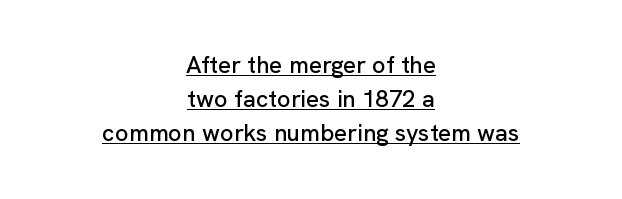
{"italic": "no", "underline": "yes", "align": "center", "line_spacing": "normal", "line_spacing_ratio": 1.42, "letter_spacing": "normal", "letter_spacing_em": 0.0, "glyph_px": 24}
